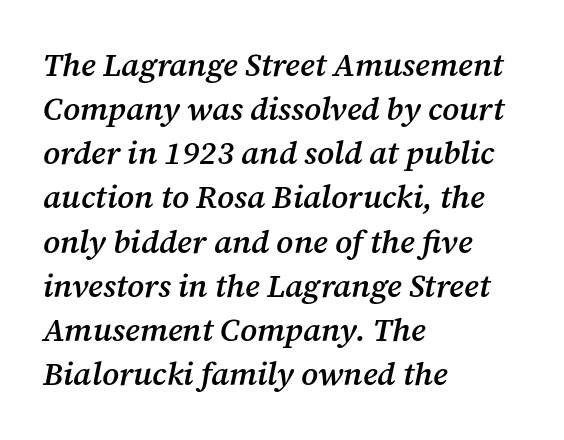
The image shows 32 px semibold serif type, italic (leaning right); set left-aligned, normal line spacing (1.38x), normal letter spacing, not underlined; medium stroke contrast and a medium x-height.
